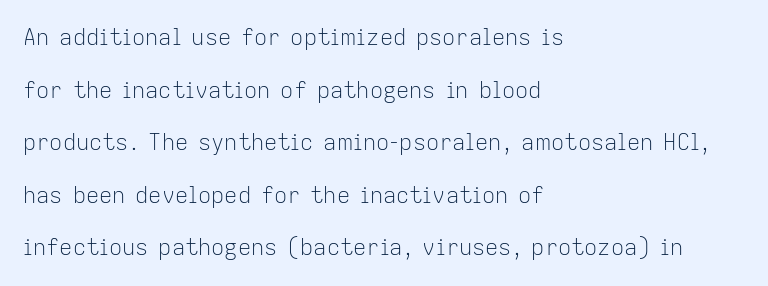
The image shows 22 px text type, upright; set left-aligned, loose line spacing (2.39x), normal letter spacing, not underlined.
